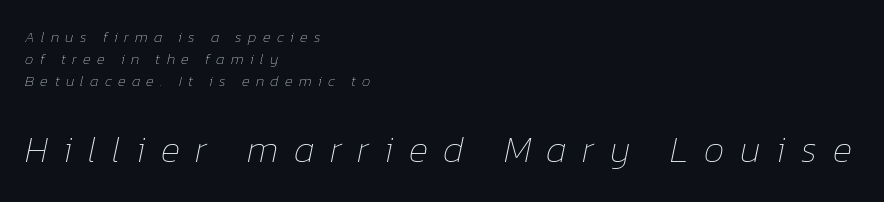
Ink coverage per letter is moderate at most. This sample uses expanded letter spacing, leaving extra air between glyphs. Note the varied advance widths — an 'i' is clearly narrower than an 'm'. Compare the two chunks: the lower has the greater cap height. Tall strokes in this sample are angled rather than plumb. Unmarked baselines from the first word to the last.
